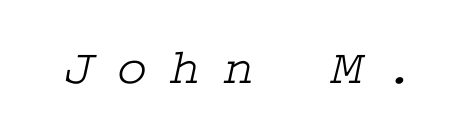
Q: Is the typeface a serif or a sans-serif typeface? A: Serif.
Q: Is the text underlined? A: No.
Q: Is the spacing between letters normal or unusually wide? A: Unusually wide.
Q: Width (condensed, normal, or wide)? A: Wide.
Q: Stroke contrast? A: Low.
Q: x-height? A: Medium.
